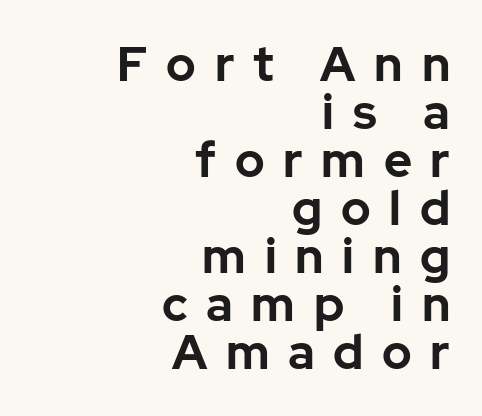
The image shows 48 px bold sans-serif type, upright; set right-aligned, tight line spacing (1.0x), unusually wide letter spacing (+0.39 em), not underlined; low stroke contrast and a medium x-height.
